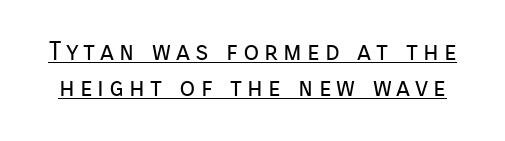
{"italic": "no", "bold": "no", "underline": "yes", "line_spacing": "normal", "line_spacing_ratio": 1.4, "glyph_px": 26}
